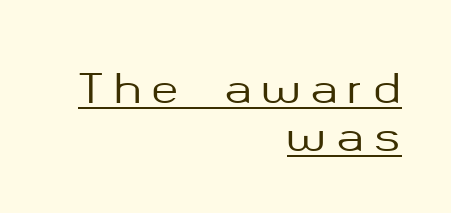
Decoration check: the copy is underlined. Casual observation: everything's shoved over to the right. This sample uses an upright cut, with every glyph sitting square on the baseline. Is the letter spacing exaggerated? Yes — the characters are pushed far apart.
